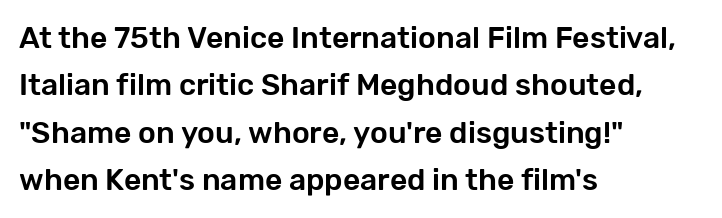
{"serif": "no", "italic": "no", "width": "normal", "stroke_contrast": "low", "x_height": "medium", "monospaced": "no", "underline": "no", "align": "left", "line_spacing": "normal", "line_spacing_ratio": 1.58, "letter_spacing": "normal", "letter_spacing_em": 0.0, "glyph_px": 30}
